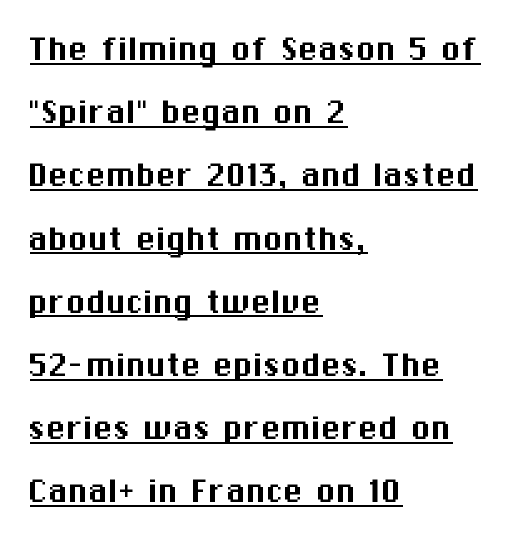
{"serif": "no", "italic": "no", "width": "normal", "stroke_contrast": "medium", "x_height": "medium", "monospaced": "no", "underline": "yes", "align": "left", "line_spacing": "normal", "line_spacing_ratio": 1.58, "letter_spacing": "normal", "letter_spacing_em": 0.0, "glyph_px": 40}
